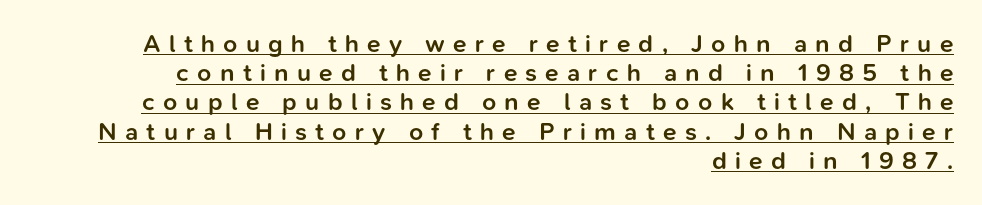
The image shows 25 px text type, upright; set right-aligned, line spacing 1.17x, unusually wide letter spacing (+0.33 em), underlined.
